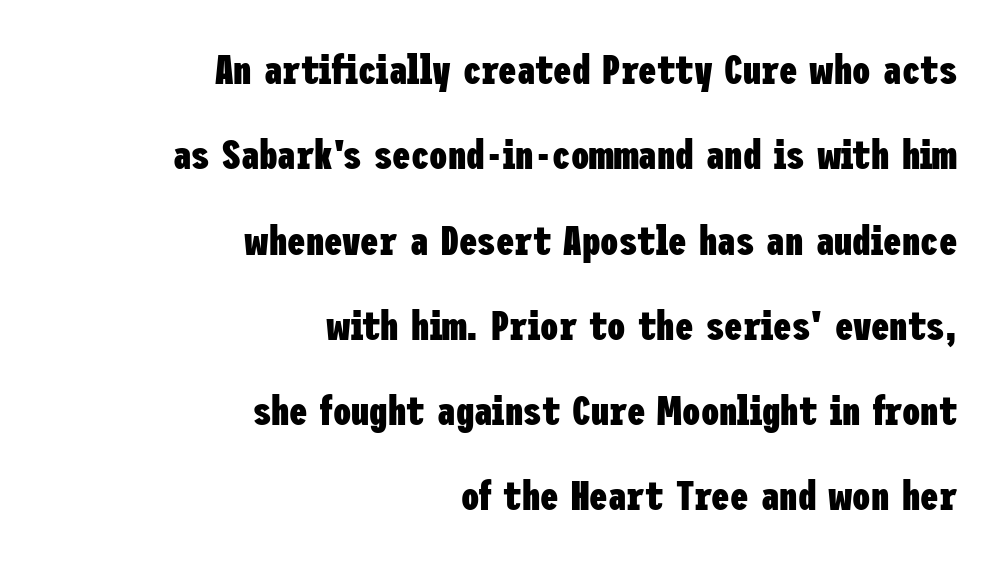
The image shows 41 px heavy, condensed sans-serif type, upright; set right-aligned, loose line spacing (2.08x), normal letter spacing, not underlined; low stroke contrast and a medium x-height.
